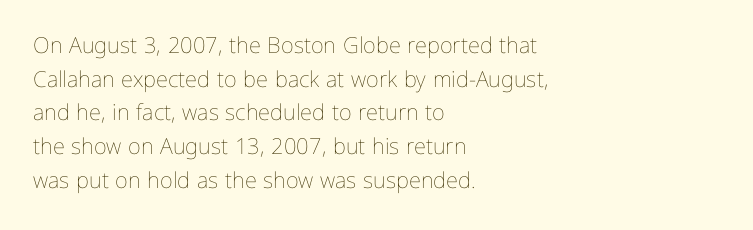
The image shows 22 px text type, upright; set left-aligned, normal line spacing (1.53x), normal letter spacing, not underlined.
